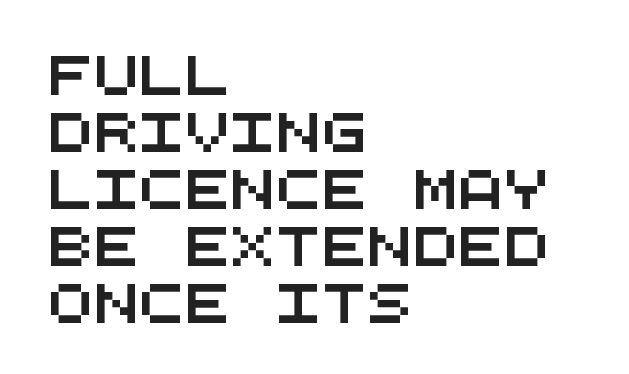
The space directly below the letters is spotless. The letters sit at their default tracking, neither squeezed nor spread. The rendering uses typewriter-style spacing with identical character cells. Each new line begins a customary step beneath the previous one. One-word summary of the alignment: left.
